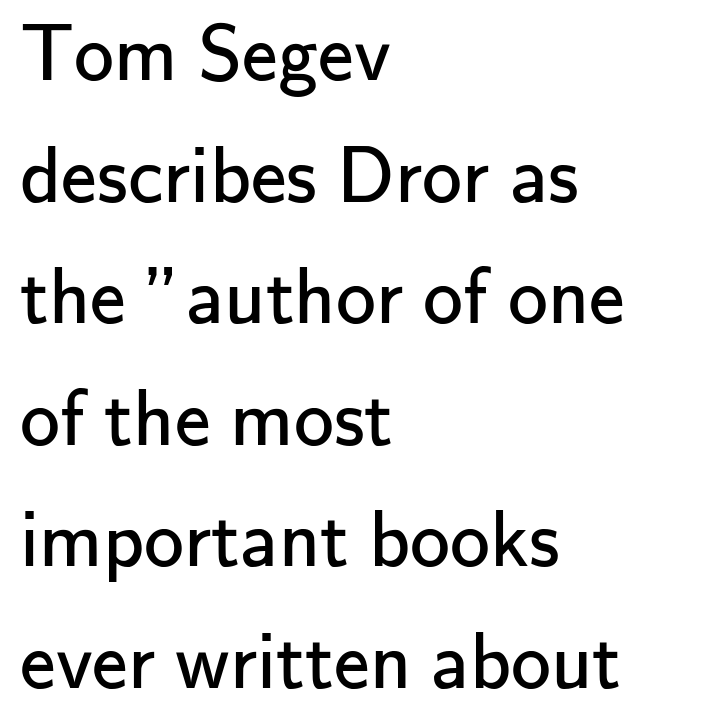
Observe the absence of serifs on each vertical stroke in this sample. A student would call this left alignment; a typographer would say flush left, rag right. Successive baselines arrive at the customary interval. A quiet, ordinary-to-light weight characterises the typeface. The face used here is rendered with its standard letterfit.
